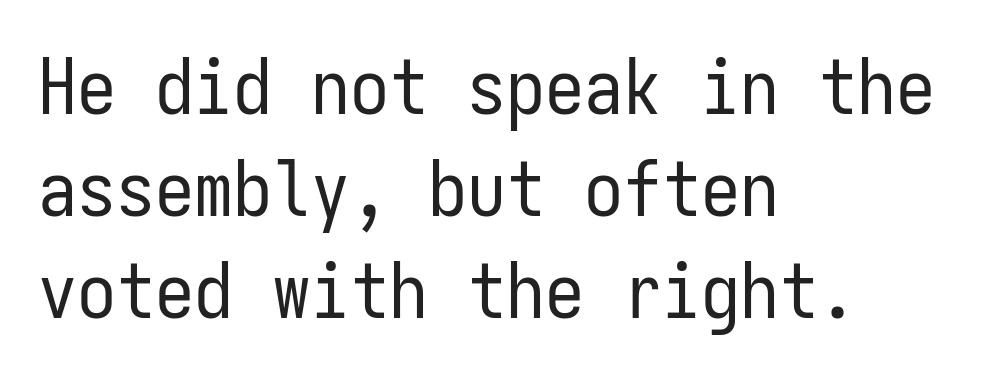
Q: Is the text bold? A: No.
Q: Is the text italic (slanted)? A: No, it is upright.
Q: Is the typeface a serif or a sans-serif typeface? A: Sans-serif.
Q: Is the text underlined? A: No.
Q: How is the paragraph aligned? A: Left-aligned.
Q: Is the spacing between letters normal or unusually wide? A: Normal.
Q: Is the spacing between lines tight, normal or loose? A: Normal.
Q: Width (condensed, normal, or wide)? A: Condensed.
Q: Stroke contrast? A: Low.
Q: x-height? A: Medium.
Q: Monospaced? A: Yes.
